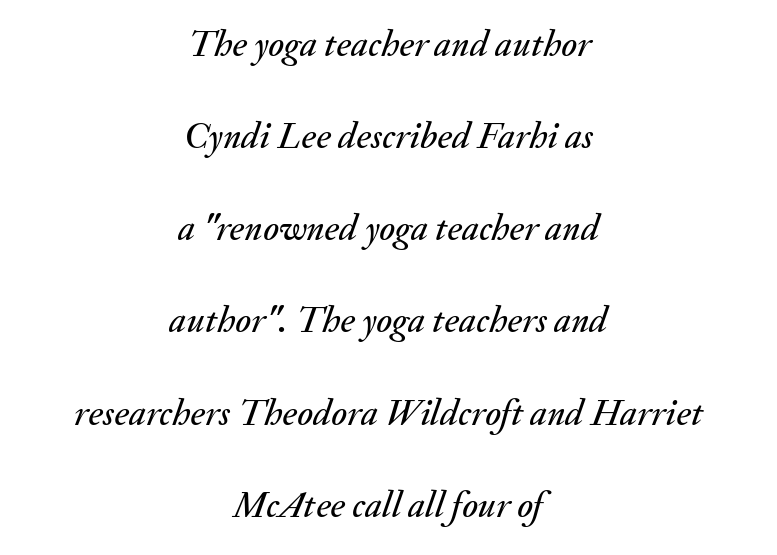
The image shows 37 px text type, italic (leaning right); set centered, loose line spacing (2.49x), normal letter spacing, not underlined; medium stroke contrast and a small x-height.
